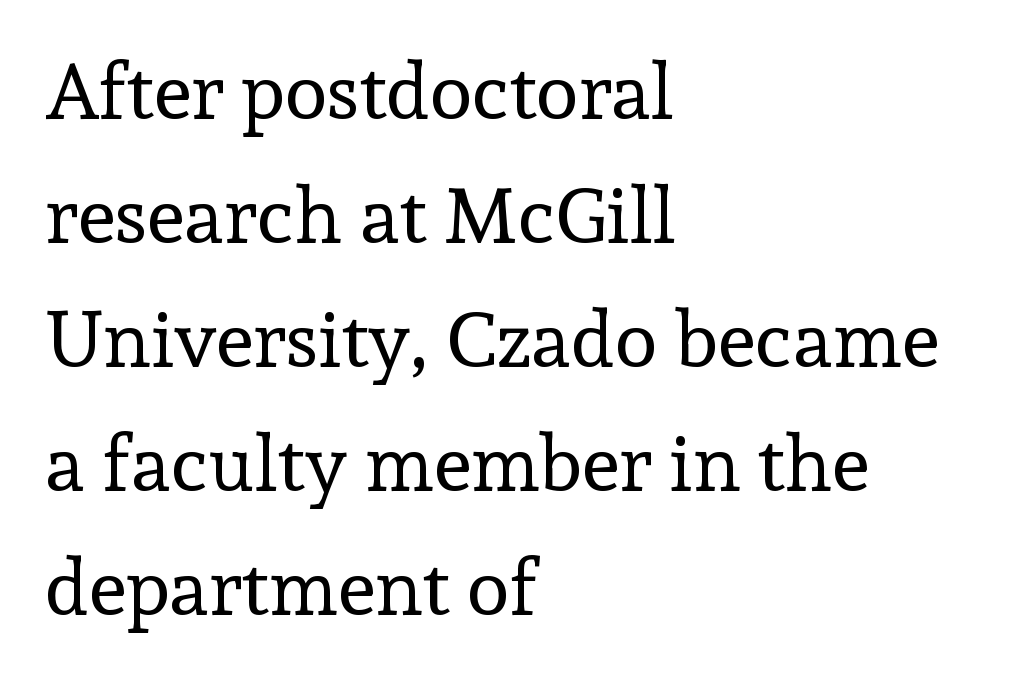
{"serif": "yes", "italic": "no", "bold": "no", "weight": "regular", "width": "normal", "x_height": "medium", "monospaced": "no", "underline": "no", "align": "left", "line_spacing": "normal", "line_spacing_ratio": 1.59, "letter_spacing": "normal", "letter_spacing_em": 0.0, "glyph_px": 78}
